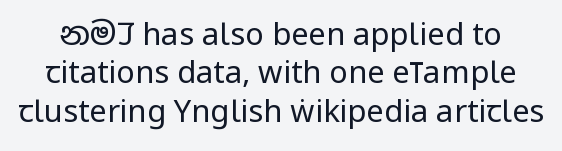
The image shows 31 px regular-weight, condensed sans-serif type, upright; set line spacing 1.24x, normal letter spacing, not underlined; low stroke contrast and a large x-height.
